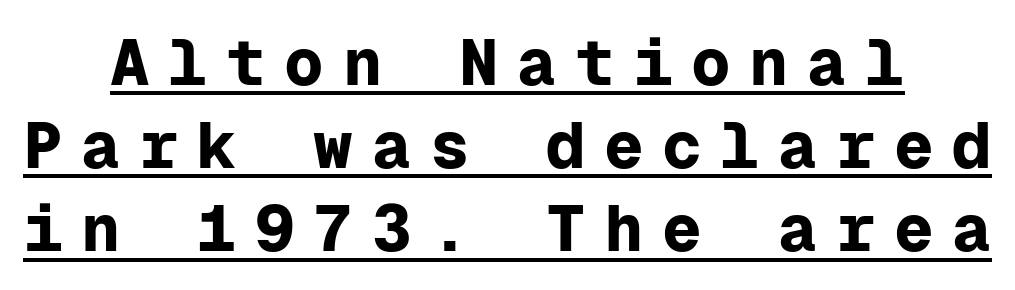
These characters rest on top of a visible drawn line. Short and long lines alike share a common midpoint. This is roman type, the default non-slanted kind. This sample has the even, mechanical cadence of fixed-width lettering. Each new line begins a customary step beneath the previous one. The text was rendered using a sans face with plain stroke endings.
